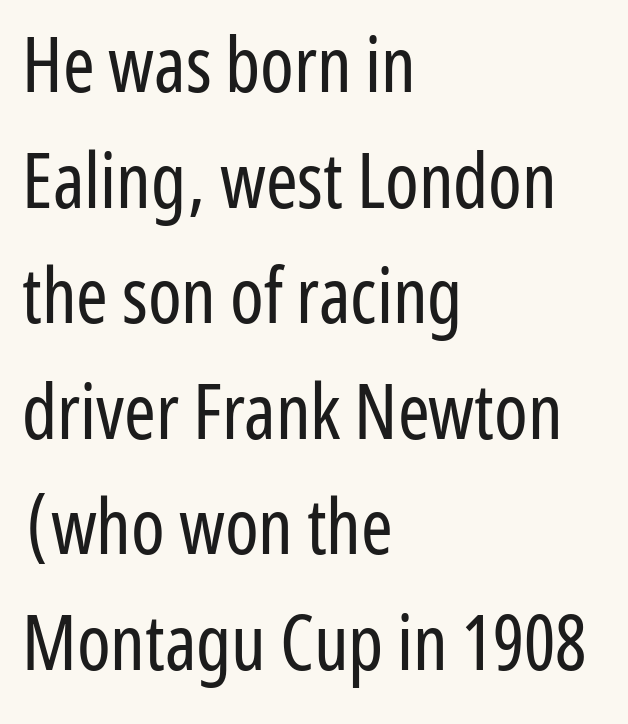
{"serif": "no", "italic": "no", "bold": "no", "weight": "regular", "width": "condensed", "stroke_contrast": "low", "x_height": "medium", "monospaced": "no", "underline": "no", "align": "left", "line_spacing": "normal", "line_spacing_ratio": 1.52, "letter_spacing": "normal", "letter_spacing_em": 0.0, "glyph_px": 76}
